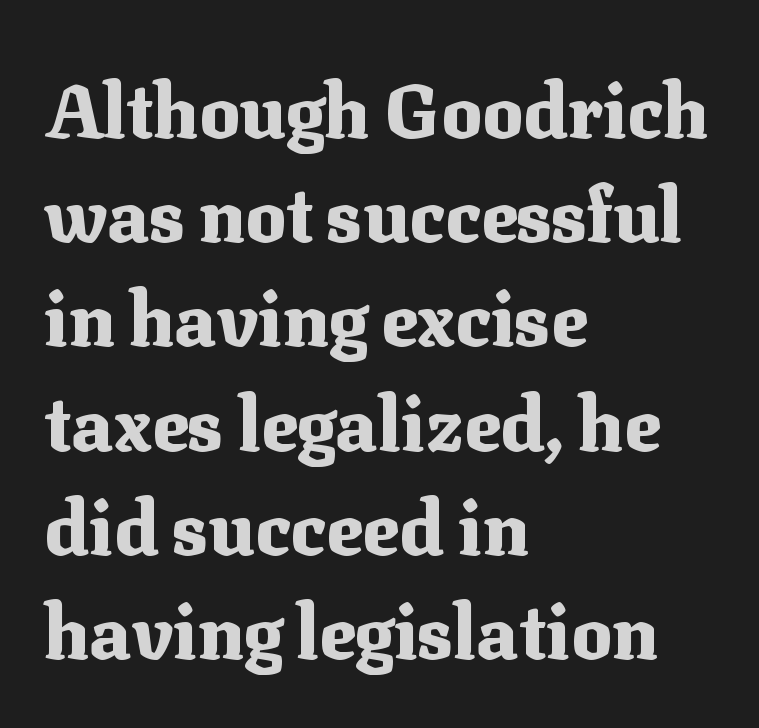
Q: Is the text bold? A: Yes.
Q: Is the text italic (slanted)? A: No, it is upright.
Q: Is the typeface a serif or a sans-serif typeface? A: Serif.
Q: Is the text underlined? A: No.
Q: How is the paragraph aligned? A: Left-aligned.
Q: Is the spacing between letters normal or unusually wide? A: Normal.
Q: Is the spacing between lines tight, normal or loose? A: Normal.
Q: Width (condensed, normal, or wide)? A: Normal.
Q: Stroke contrast? A: Medium.
Q: x-height? A: Medium.
Q: Monospaced? A: No.
